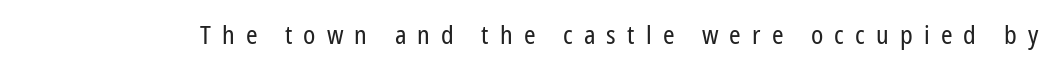
{"italic": "no", "bold": "no", "underline": "no", "letter_spacing": "wide", "letter_spacing_em": 0.43, "glyph_px": 26}
